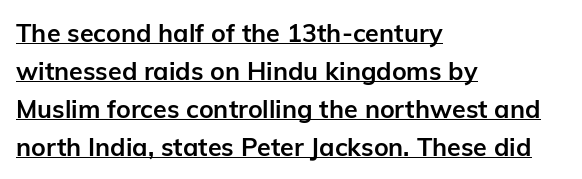
{"italic": "no", "bold": "yes", "underline": "yes", "align": "left", "line_spacing": "normal", "line_spacing_ratio": 1.52, "letter_spacing": "normal", "letter_spacing_em": 0.0, "glyph_px": 25}
